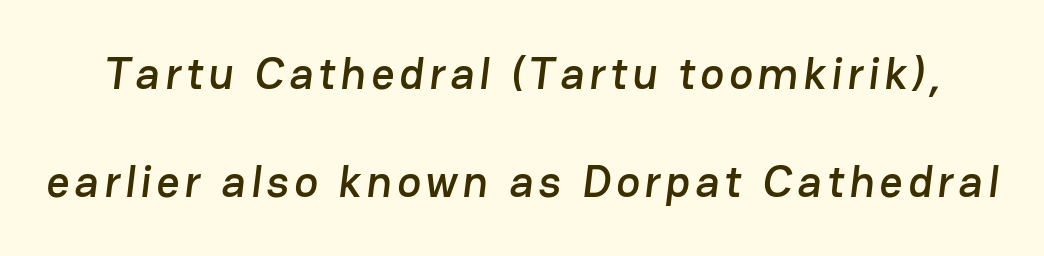
The image shows 45 px sans-serif type; set loose line spacing (2.41x), not underlined; low stroke contrast and a medium x-height.
